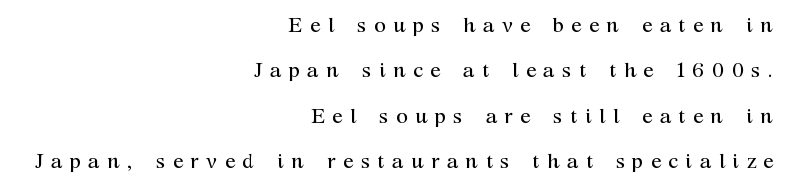
{"italic": "no", "bold": "no", "underline": "no", "align": "right", "line_spacing": "loose", "line_spacing_ratio": 2.16, "letter_spacing": "wide", "letter_spacing_em": 0.36, "glyph_px": 21}
